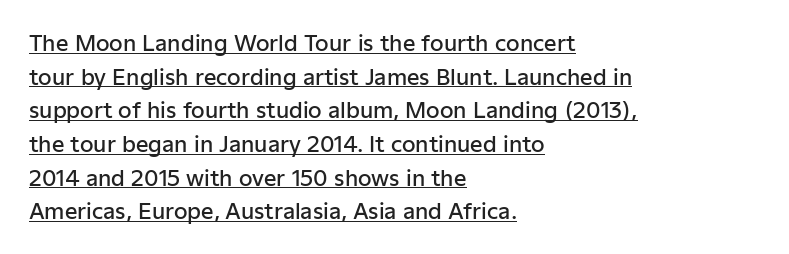
The image shows 22 px text type, upright; set left-aligned, normal line spacing (1.53x), normal letter spacing, underlined.
